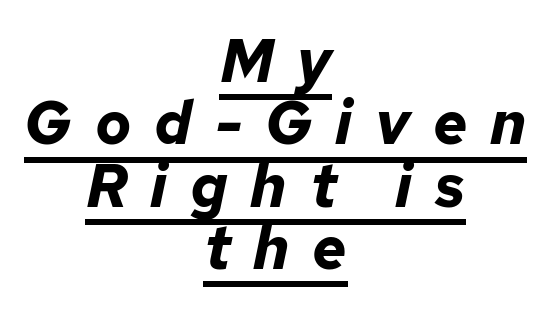
Underlined type. Letter spacing: wide. A typesetter would call this proportional, since set widths differ per character. Typesetter's note: full bold, strokes at maximum text heaviness.
